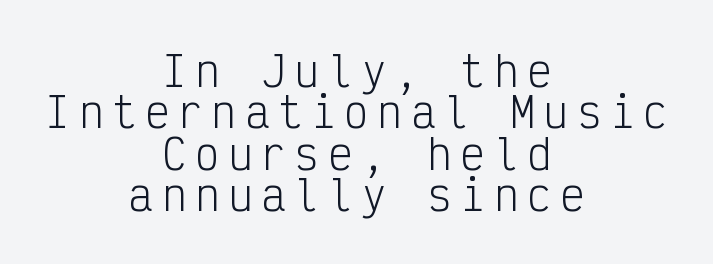
Q: Is the text bold? A: No.
Q: Is the text italic (slanted)? A: No, it is upright.
Q: Is the typeface a serif or a sans-serif typeface? A: Sans-serif.
Q: Is the text underlined? A: No.
Q: How is the paragraph aligned? A: Centered.
Q: Is the spacing between letters normal or unusually wide? A: Unusually wide.
Q: Is the spacing between lines tight, normal or loose? A: Tight.
Q: Width (condensed, normal, or wide)? A: Condensed.
Q: Stroke contrast? A: Low.
Q: x-height? A: Medium.
Q: Monospaced? A: Yes.
